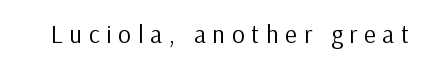
{"italic": "no", "bold": "no", "underline": "no", "letter_spacing": "wide", "letter_spacing_em": 0.27, "glyph_px": 25}
